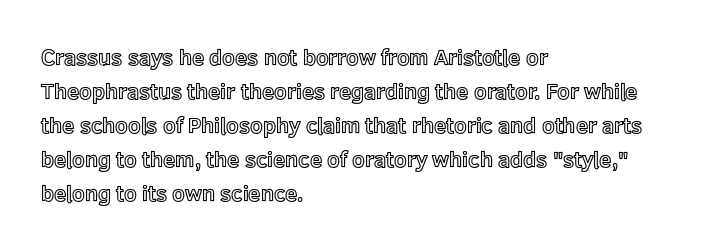
{"italic": "no", "underline": "no", "align": "left", "line_spacing": "normal", "line_spacing_ratio": 1.55, "letter_spacing": "normal", "letter_spacing_em": 0.0, "glyph_px": 22}
